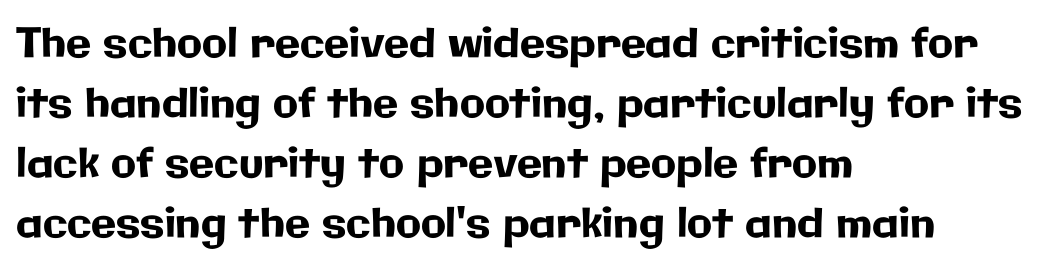
{"serif": "no", "italic": "no", "width": "normal", "stroke_contrast": "low", "x_height": "medium", "monospaced": "no", "underline": "no", "align": "left", "line_spacing": "normal", "line_spacing_ratio": 1.46, "letter_spacing": "normal", "letter_spacing_em": 0.0, "glyph_px": 41}
